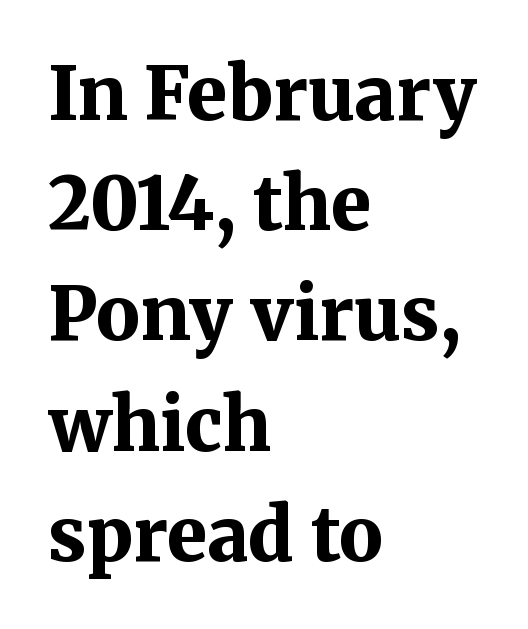
Q: Is the text bold? A: Yes.
Q: Is the text italic (slanted)? A: No, it is upright.
Q: Is the typeface a serif or a sans-serif typeface? A: Serif.
Q: Is the text underlined? A: No.
Q: How is the paragraph aligned? A: Left-aligned.
Q: Is the spacing between letters normal or unusually wide? A: Normal.
Q: Is the spacing between lines tight, normal or loose? A: Normal.
Q: Width (condensed, normal, or wide)? A: Normal.
Q: Stroke contrast? A: Medium.
Q: x-height? A: Medium.
Q: Monospaced? A: No.
